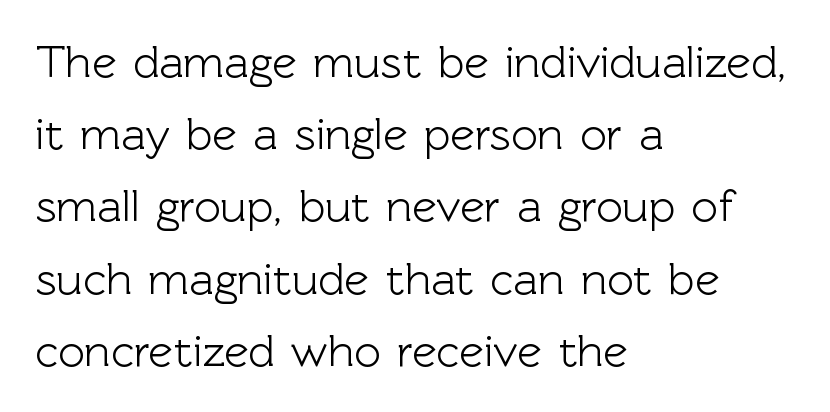
Each row of text sits above clean, open space. Short note: letters normally spaced. This is the regular roman posture of the typeface. This rendering uses left alignment, leaving the right contour irregular.
